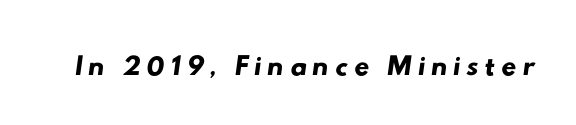
Q: Is the typeface a serif or a sans-serif typeface? A: Sans-serif.
Q: Is the text underlined? A: No.
Q: Width (condensed, normal, or wide)? A: Wide.
Q: Stroke contrast? A: Low.
Q: x-height? A: Small.
Q: Monospaced? A: No.
